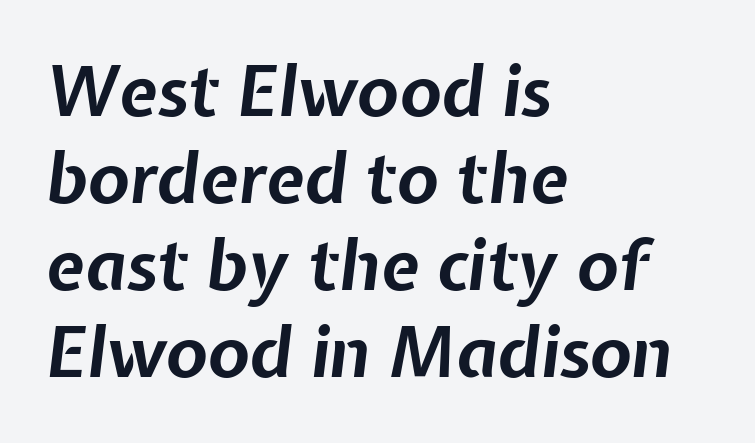
The image shows 69 px bold type, italic (leaning right); set left-aligned, normal line spacing (1.26x), normal letter spacing, not underlined; low stroke contrast and a medium x-height.
